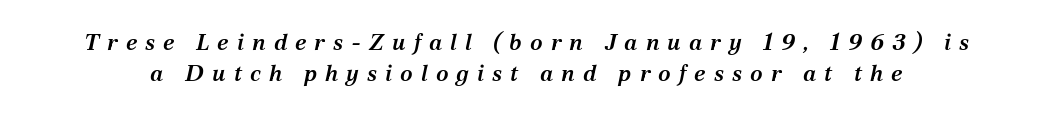
The image shows 23 px text type, italic (leaning right); set normal line spacing (1.35x), unusually wide letter spacing (+0.35 em), not underlined.
